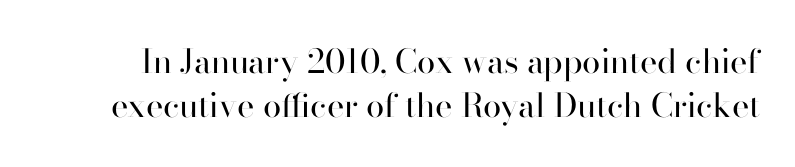
{"serif": "no", "italic": "no", "bold": "no", "weight": "regular", "width": "normal", "stroke_contrast": "high", "x_height": "small", "monospaced": "no", "underline": "no", "line_spacing": "normal", "line_spacing_ratio": 1.34, "letter_spacing": "normal", "letter_spacing_em": 0.0, "glyph_px": 33}
